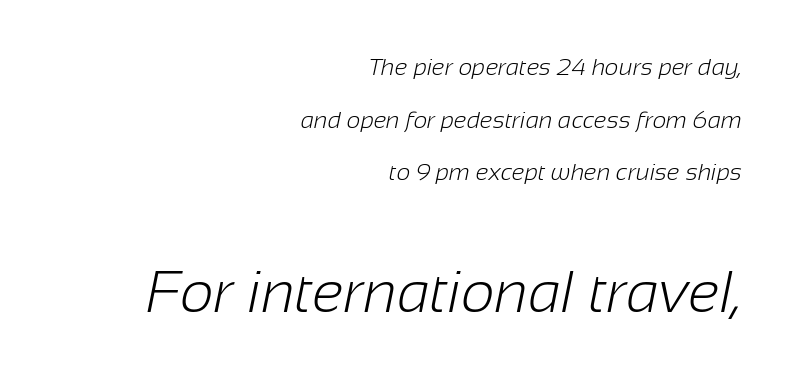
Q: Is the text bold? A: No.
Q: Is the typeface a serif or a sans-serif typeface? A: Sans-serif.
Q: Is the text underlined? A: No.
Q: How is the paragraph aligned? A: Right-aligned.
Q: Is the spacing between letters normal or unusually wide? A: Normal.
Q: Is the spacing between lines tight, normal or loose? A: Loose.
Q: Which block of text is set in a larger size, the first (top) or the second (bottom)? A: The second (bottom) one.
Q: Width (condensed, normal, or wide)? A: Normal.
Q: Stroke contrast? A: Low.
Q: x-height? A: Medium.
Q: Monospaced? A: No.
